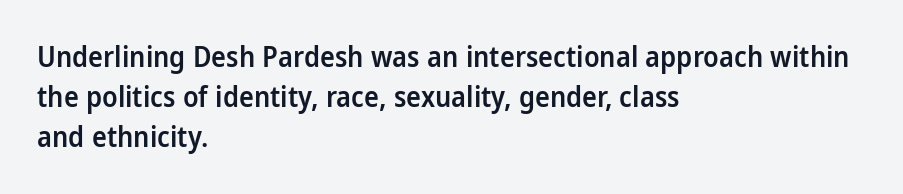
Q: Is the text bold? A: Semi-bold.
Q: Is the text italic (slanted)? A: No, it is upright.
Q: Is the typeface a serif or a sans-serif typeface? A: Sans-serif.
Q: Is the text underlined? A: No.
Q: How is the paragraph aligned? A: Left-aligned.
Q: Is the spacing between letters normal or unusually wide? A: Normal.
Q: Is the spacing between lines tight, normal or loose? A: Normal.
Q: Width (condensed, normal, or wide)? A: Normal.
Q: Stroke contrast? A: Low.
Q: x-height? A: Medium.
Q: Monospaced? A: No.
